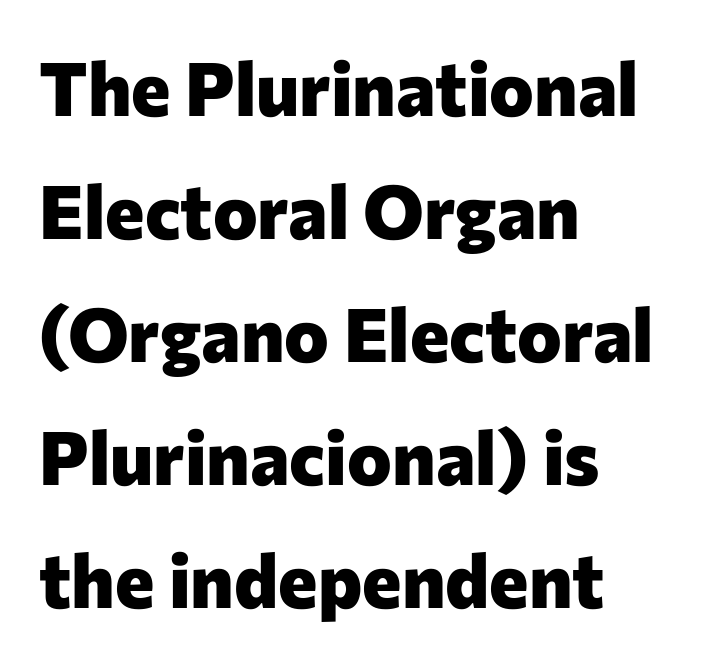
The rendering shows plain stroke endings on the letterforms — a sans-serif design. Here the designer chose a conventional face with non-uniform glyph widths. A roman cut, with each character standing at attention. Type without underlining.
